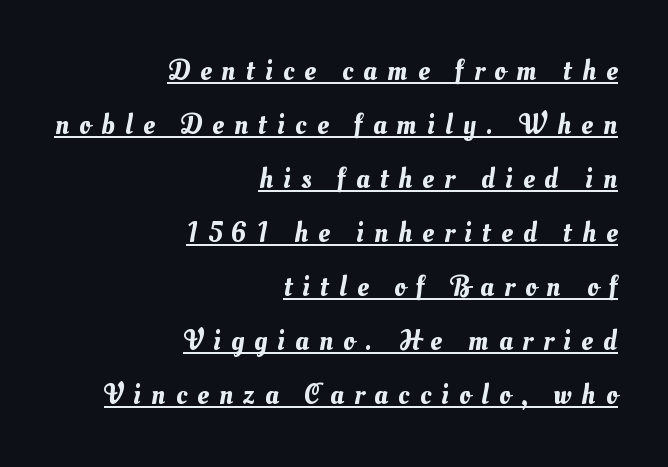
{"width": "normal", "stroke_contrast": "medium", "x_height": "small", "monospaced": "no", "underline": "yes", "align": "right", "line_spacing": "loose", "line_spacing_ratio": 1.93, "letter_spacing": "wide", "letter_spacing_em": 0.37, "glyph_px": 28}
